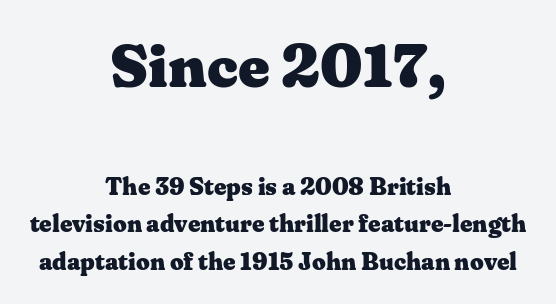
Is the letter spacing exaggerated? No — it looks like the ordinary default. Normally led — the rows are evenly, conventionally spaced. The baseline area is clear. The typesetter chose a symmetrical, centered arrangement here. Looks like regular typesetting: each glyph gets only the width it needs.
